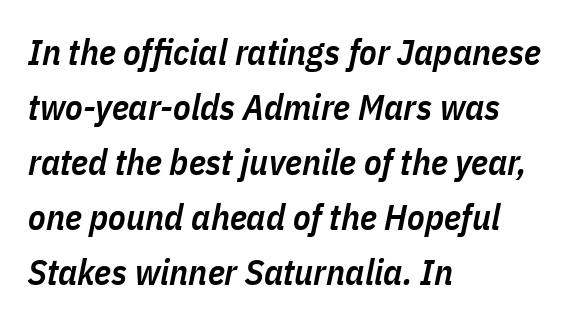
{"italic": "yes", "lean": "right", "slant_degrees": 11, "bold": "semi", "weight": "semibold", "width": "condensed", "stroke_contrast": "low", "x_height": "medium", "monospaced": "no", "underline": "no", "align": "left", "line_spacing": "normal", "line_spacing_ratio": 1.53, "letter_spacing": "normal", "letter_spacing_em": 0.0, "glyph_px": 36}
